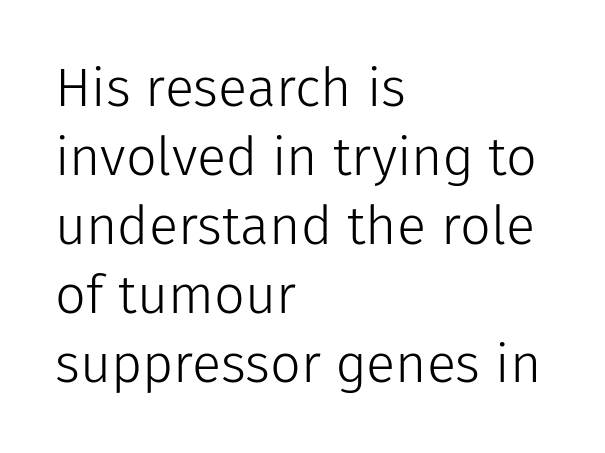
Does the copy run flush right? No — it runs flush left. Short note: letters normally spaced. The type sits square on the baseline with zero lean. This sample has the flowing, uneven cadence of proportional lettering. What's the leading like? Ordinary, nothing unusual. The zone under the glyphs is completely vacant.
